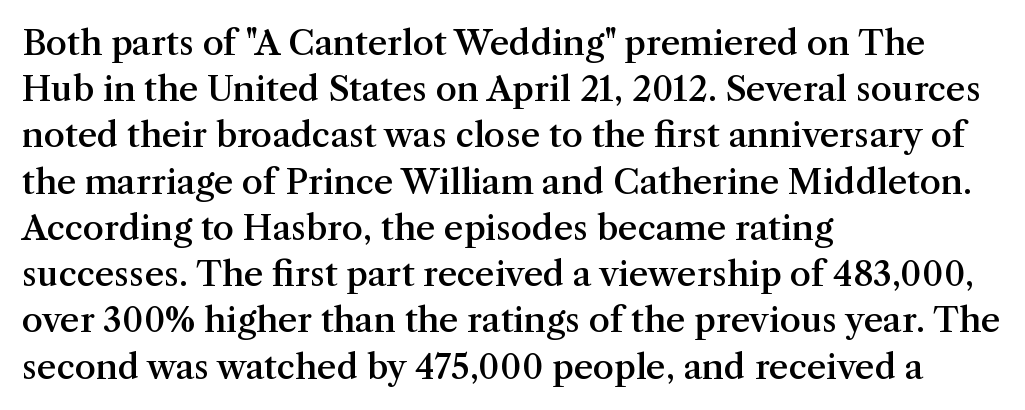
The image shows 34 px semibold serif type, upright; set left-aligned, normal line spacing (1.36x), normal letter spacing, not underlined; medium stroke contrast and a medium x-height.
